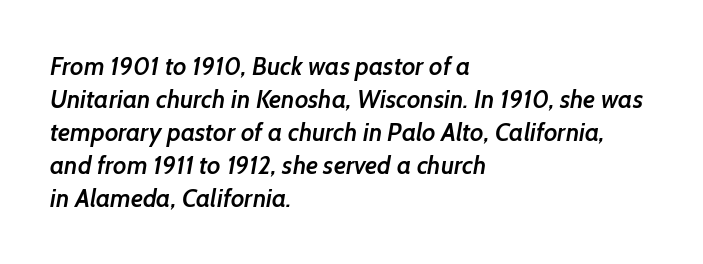
The image shows 25 px text type; set left-aligned, normal line spacing (1.32x), normal letter spacing, not underlined.
